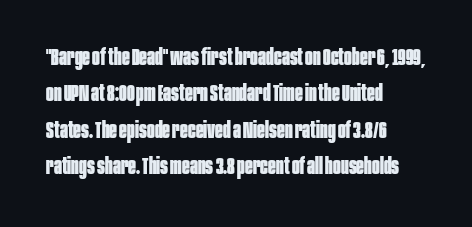
The text block is weighted toward the left margin, trailing off unevenly rightward. These lines carry a lot of weight — the face is fully bold. The letters stand upright; this is a roman face. Each row of text sits above clean, open space. This rendering leaves character spacing at its baseline value.
